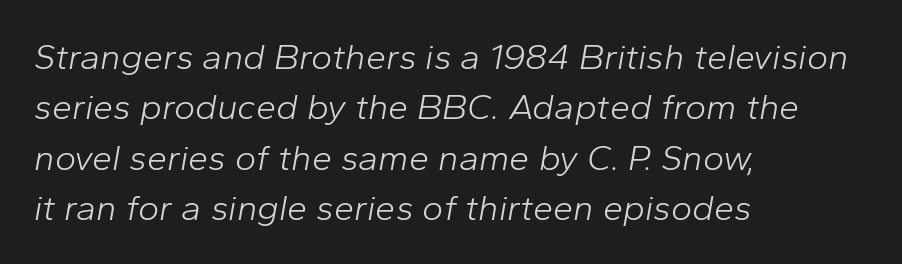
{"italic": "yes", "lean": "right", "slant_degrees": 10, "bold": "no", "weight": "light", "width": "normal", "stroke_contrast": "low", "x_height": "medium", "monospaced": "no", "underline": "no", "align": "left", "line_spacing": "normal", "line_spacing_ratio": 1.4, "letter_spacing": "normal", "letter_spacing_em": 0.0, "glyph_px": 36}
